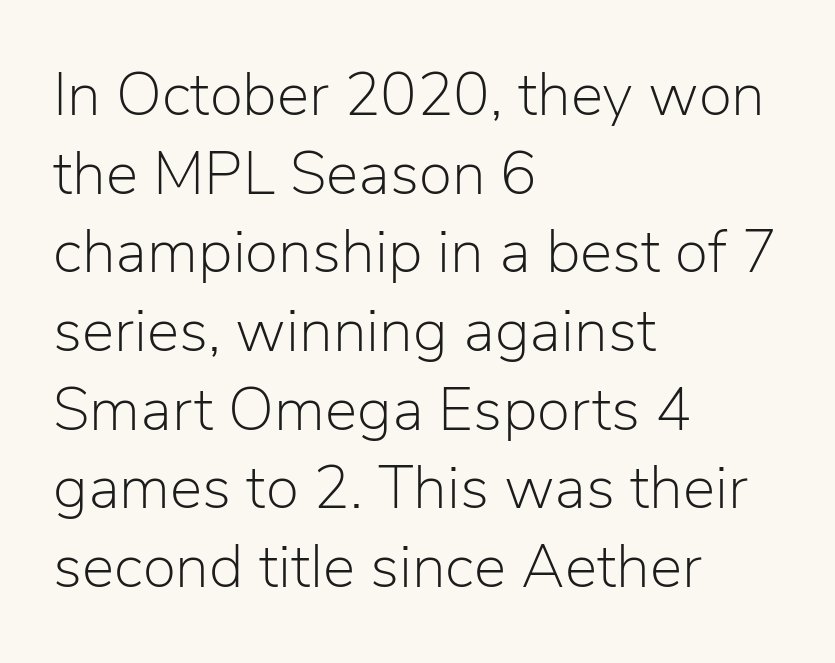
Compared with typical body copy, the letter spacing here is the same. Think of a printed novel: that variable character pitch is what you see here. Check the space under the baseline: it is left empty. Evenly set lines give the paragraph a standard silhouette. A typesetter would label this face a sans.
